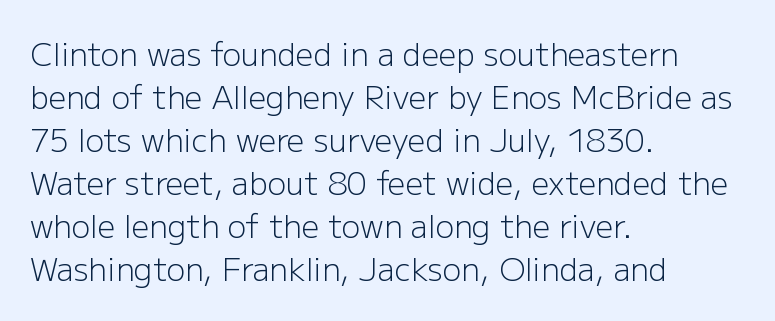
The image shows 31 px light sans-serif type, upright; set left-aligned, normal line spacing (1.39x), normal letter spacing, not underlined; low stroke contrast and a medium x-height.
